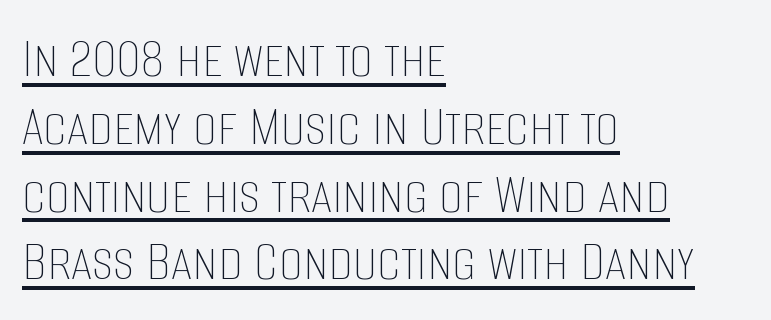
Q: Is the text bold? A: No.
Q: Is the text italic (slanted)? A: No, it is upright.
Q: Is the text underlined? A: Yes.
Q: How is the paragraph aligned? A: Left-aligned.
Q: Is the spacing between letters normal or unusually wide? A: Normal.
Q: Is the spacing between lines tight, normal or loose? A: Tight.
Q: Width (condensed, normal, or wide)? A: Condensed.
Q: Stroke contrast? A: Low.
Q: x-height? A: Large.
Q: Monospaced? A: No.
